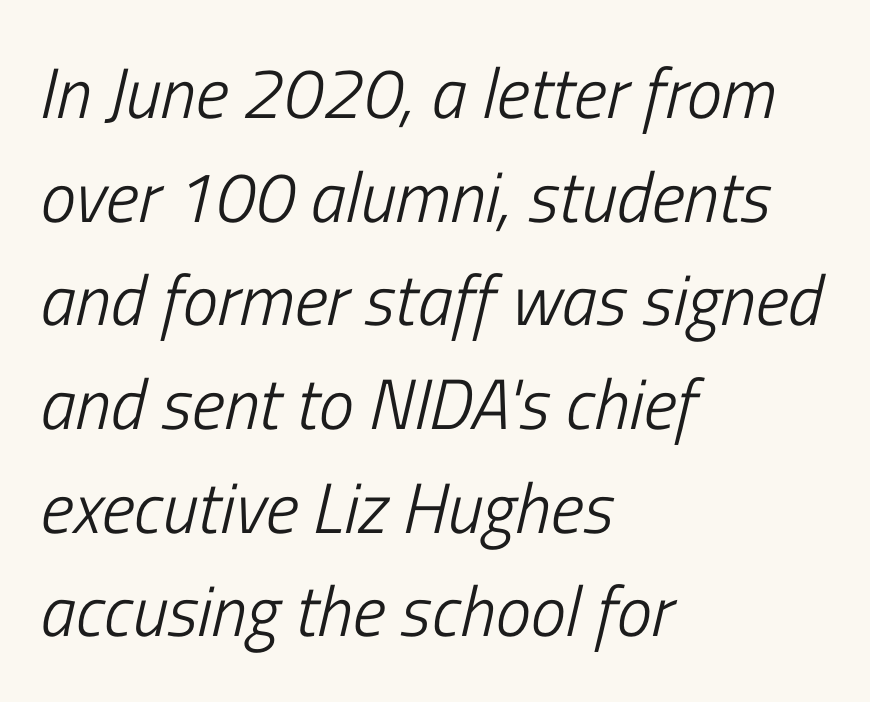
{"italic": "yes", "lean": "right", "slant_degrees": 13, "bold": "no", "weight": "light", "width": "condensed", "stroke_contrast": "low", "x_height": "medium", "monospaced": "no", "underline": "no", "align": "left", "line_spacing": "normal", "line_spacing_ratio": 1.46, "letter_spacing": "normal", "letter_spacing_em": 0.0, "glyph_px": 71}
